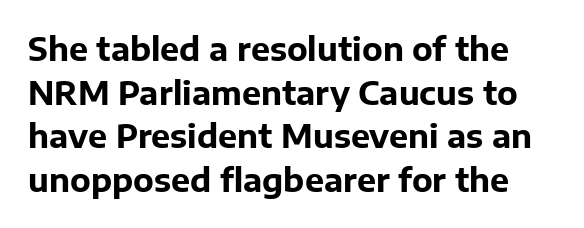
Q: Is the text bold? A: Yes.
Q: Is the text italic (slanted)? A: No, it is upright.
Q: Is the typeface a serif or a sans-serif typeface? A: Sans-serif.
Q: Is the text underlined? A: No.
Q: Is the spacing between letters normal or unusually wide? A: Normal.
Q: Is the spacing between lines tight, normal or loose? A: Normal.
Q: Width (condensed, normal, or wide)? A: Normal.
Q: Stroke contrast? A: Low.
Q: x-height? A: Medium.
Q: Monospaced? A: No.
